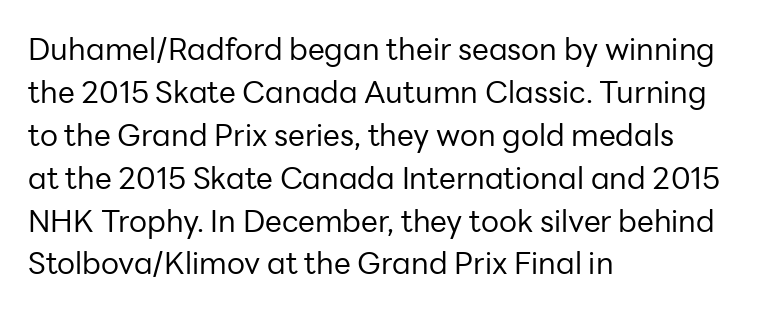
{"serif": "no", "italic": "no", "bold": "no", "weight": "regular", "width": "normal", "stroke_contrast": "low", "x_height": "medium", "monospaced": "no", "underline": "no", "align": "left", "line_spacing": "normal", "line_spacing_ratio": 1.43, "letter_spacing": "normal", "letter_spacing_em": 0.0, "glyph_px": 30}
